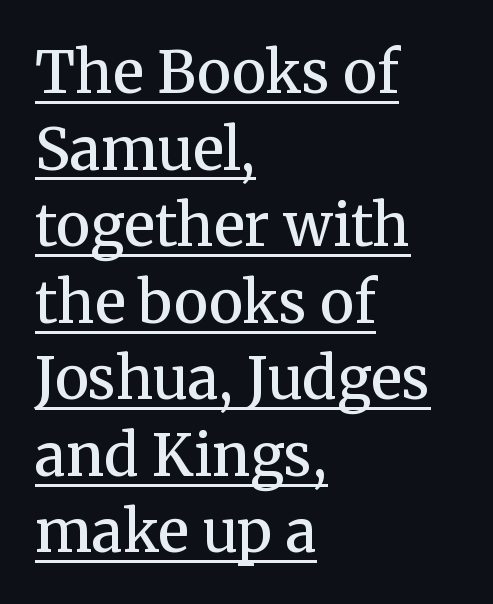
Old-style or modern, the face here clearly has serifs. Posture: straight, roman, zero tilt. How heavy is the stroke? Medium-heavy — a semibold, shy of bold. The setting favours the left margin, as ordinary paragraphs usually do. Notice how descenders clear the ascenders below comfortably — that's standard leading.
